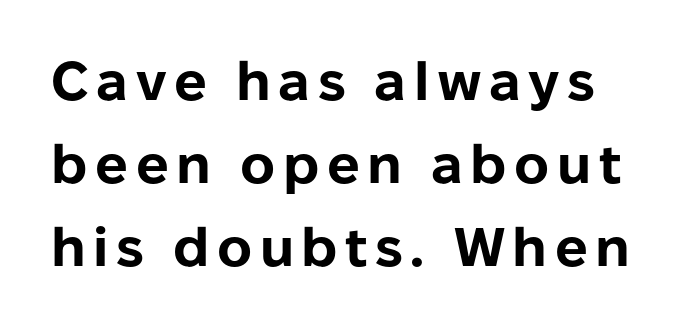
The image shows 54 px bold sans-serif type, upright; set normal line spacing (1.54x), not underlined; low stroke contrast and a medium x-height.
